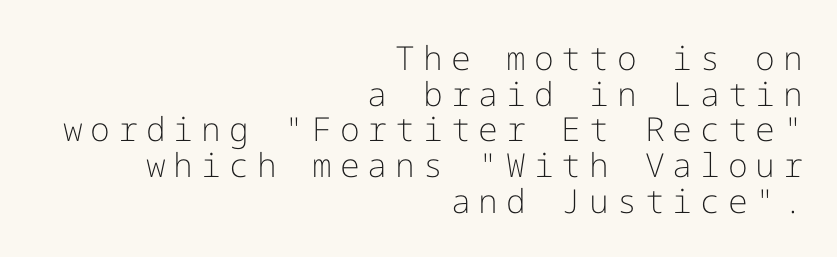
Q: Is the text bold? A: No.
Q: Is the text italic (slanted)? A: No, it is upright.
Q: Is the typeface a serif or a sans-serif typeface? A: Sans-serif.
Q: Is the text underlined? A: No.
Q: How is the paragraph aligned? A: Right-aligned.
Q: Is the spacing between letters normal or unusually wide? A: Unusually wide.
Q: Is the spacing between lines tight, normal or loose? A: Tight.
Q: Width (condensed, normal, or wide)? A: Normal.
Q: Stroke contrast? A: Low.
Q: x-height? A: Medium.
